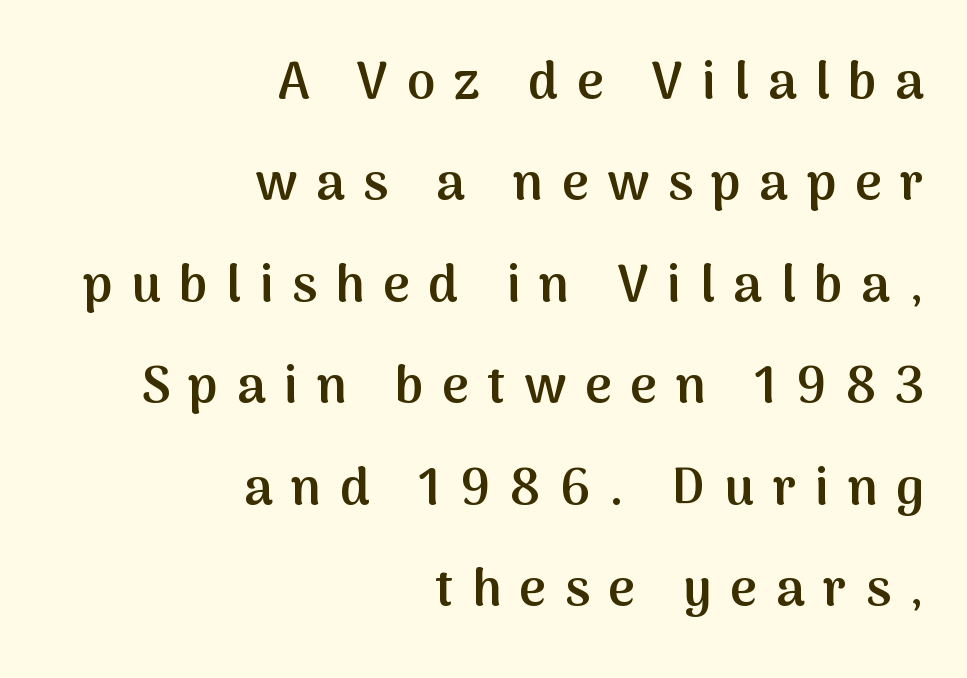
Check where the strokes stop: nothing finishes them off — pure sans. These lines carry some extra weight — a demibold, not a full bold. Does the lettering tilt? It doesn't — this is upright. Check under the words: just untouched page. This sample uses expanded letter spacing, leaving extra air between glyphs.
